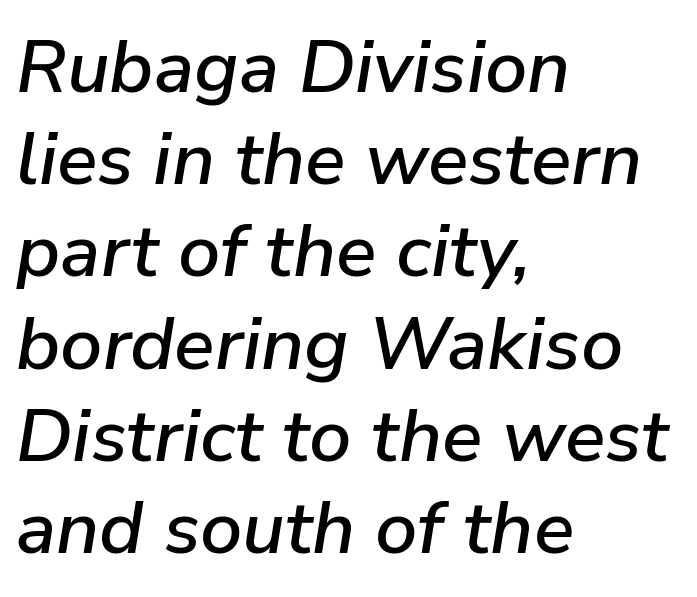
{"italic": "yes", "lean": "right", "slant_degrees": 9, "width": "normal", "stroke_contrast": "low", "x_height": "medium", "monospaced": "no", "underline": "no", "align": "left", "line_spacing_ratio": 1.23, "letter_spacing": "normal", "letter_spacing_em": 0.0, "glyph_px": 75}
